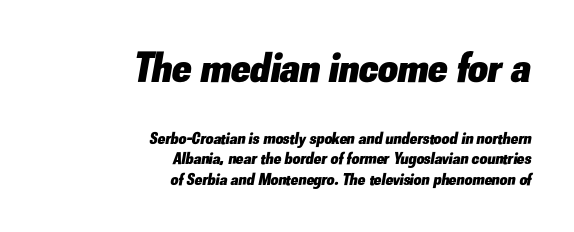
{"italic": "yes", "lean": "right", "slant_degrees": 10, "bold": "yes", "weight": "heavy", "width": "normal", "stroke_contrast": "low", "x_height": "small", "monospaced": "no", "underline": "no", "align": "right", "line_spacing_ratio": 1.2, "letter_spacing": "normal", "letter_spacing_em": 0.0, "larger_block": "first", "size_ratio": 2.53, "glyph_px": 43}
